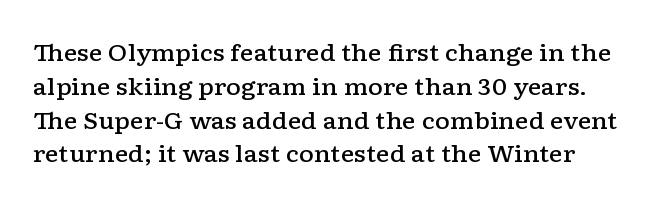
Here the glyphs are tracked normally, forming tight word shapes. Strokes here are thickened, but only to semibold level. This is roman type, the default non-slanted kind. The rows are spaced the way most documents space them. Clear beneath every line of the passage.
